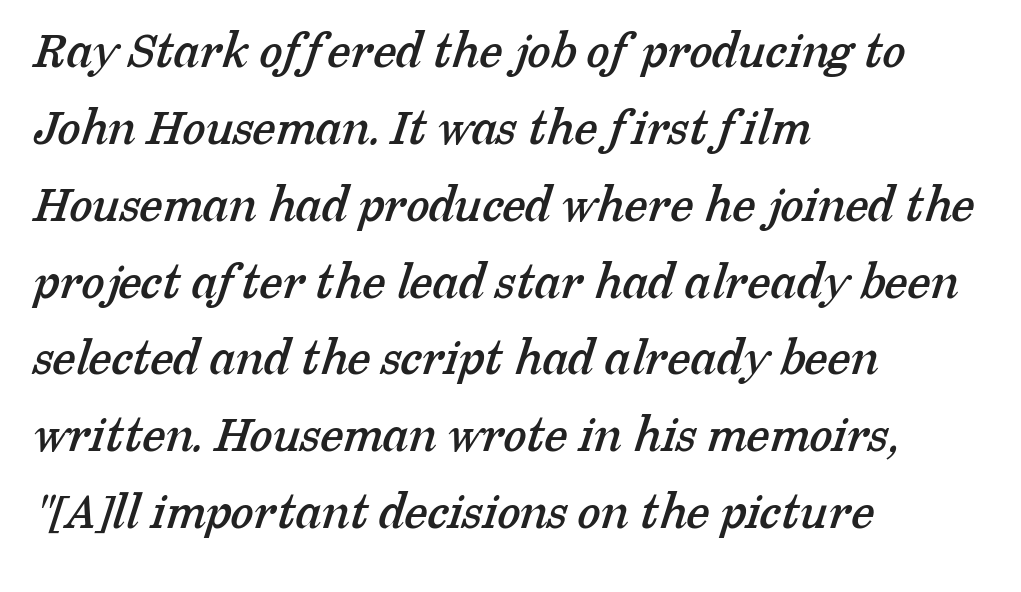
The image shows 53 px serif type; set left-aligned, normal line spacing (1.45x), normal letter spacing, not underlined; low stroke contrast and a medium x-height.
